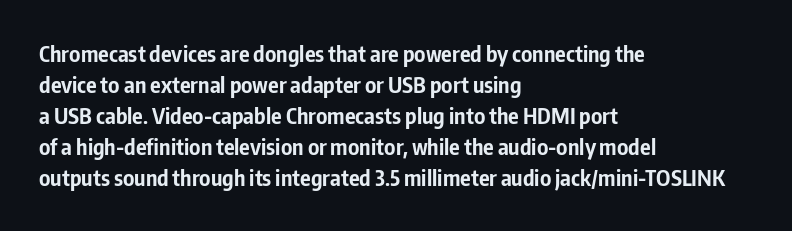
Q: Is the text bold? A: Yes.
Q: Is the text italic (slanted)? A: No, it is upright.
Q: Is the text underlined? A: No.
Q: How is the paragraph aligned? A: Left-aligned.
Q: Is the spacing between letters normal or unusually wide? A: Normal.
Q: Is the spacing between lines tight, normal or loose? A: Normal.
